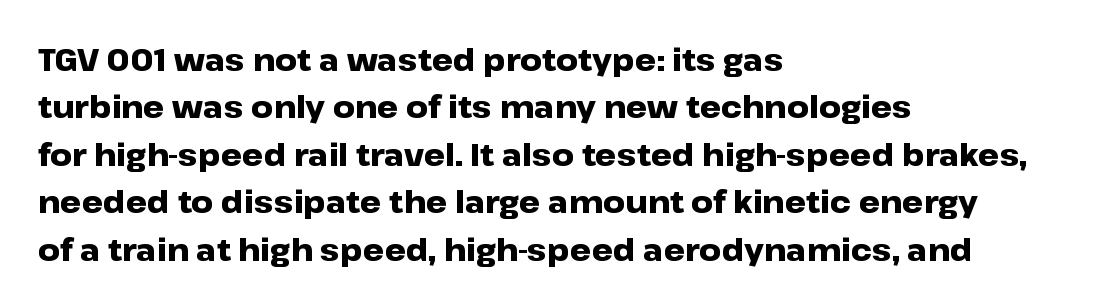
{"serif": "no", "italic": "no", "bold": "yes", "weight": "heavy", "width": "wide", "stroke_contrast": "low", "x_height": "medium", "monospaced": "no", "underline": "no", "align": "left", "line_spacing": "normal", "line_spacing_ratio": 1.58, "letter_spacing": "normal", "letter_spacing_em": 0.0, "glyph_px": 30}
